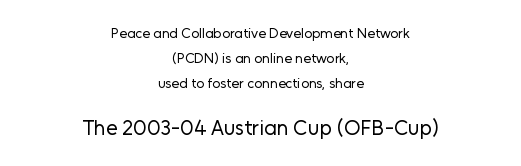
{"italic": "no", "bold": "no", "underline": "no", "align": "center", "line_spacing_ratio": 1.77, "letter_spacing": "normal", "letter_spacing_em": 0.0, "larger_block": "second", "size_ratio": 1.5, "glyph_px": 21}
